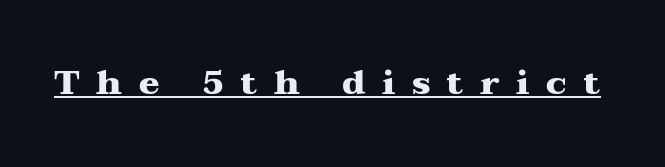
Q: Is the text bold? A: Yes.
Q: Is the text italic (slanted)? A: No, it is upright.
Q: Is the typeface a serif or a sans-serif typeface? A: Serif.
Q: Is the text underlined? A: Yes.
Q: Is the spacing between letters normal or unusually wide? A: Unusually wide.
Q: Width (condensed, normal, or wide)? A: Wide.
Q: Stroke contrast? A: Medium.
Q: x-height? A: Medium.
Q: Monospaced? A: No.
